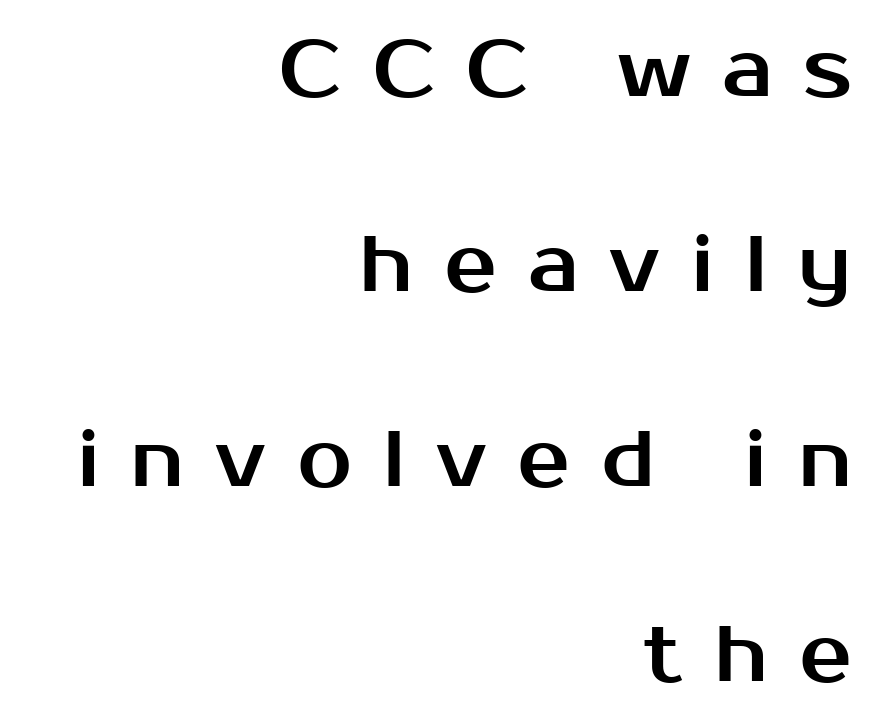
Unlike italic type, these characters show no tilt at all. Each letter's strokes conclude bluntly, with no projecting serifs. Note the varied advance widths — an 'i' is clearly narrower than an 'm'. Glyph-to-glyph distance is far greater than everyday printed text. Lines of text with bare space underneath.
